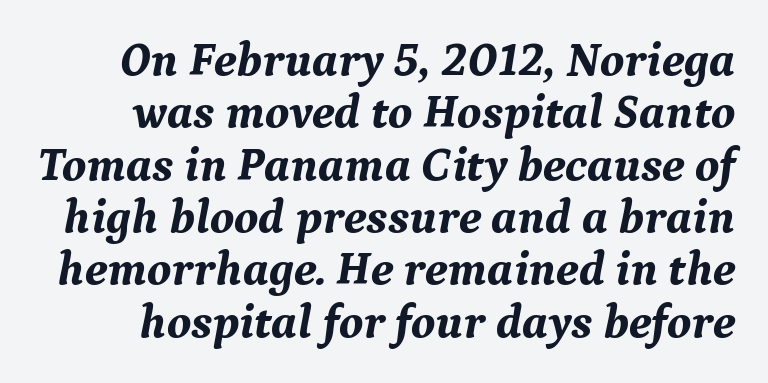
The image shows 48 px bold serif type, italic (leaning right); set tight line spacing (1.09x), normal letter spacing, not underlined; medium stroke contrast and a medium x-height.
